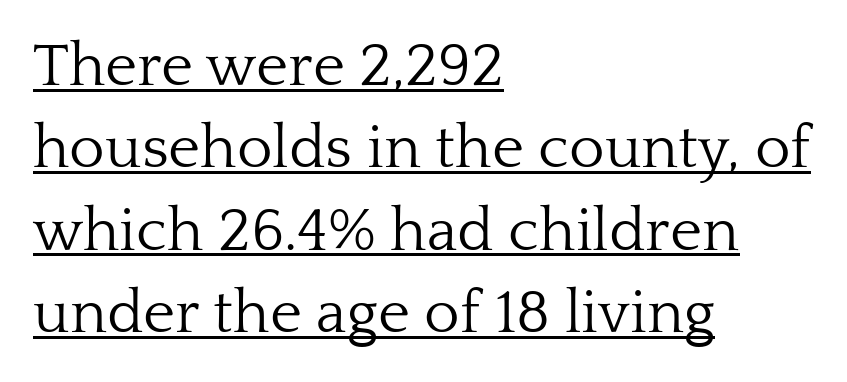
Words appear dense and cohesive because spacing is normal. Compared with typical paragraphs, the rows here are spaced about the same. The font sits on the lighter half of the weight spectrum, regular included. Font category for this specimen: serif. The rendering uses natural spacing where letterforms have individual widths.
